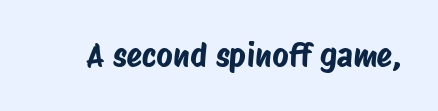
The image shows 32 px condensed sans-serif type; set normal letter spacing, not underlined; low stroke contrast and a large x-height.
